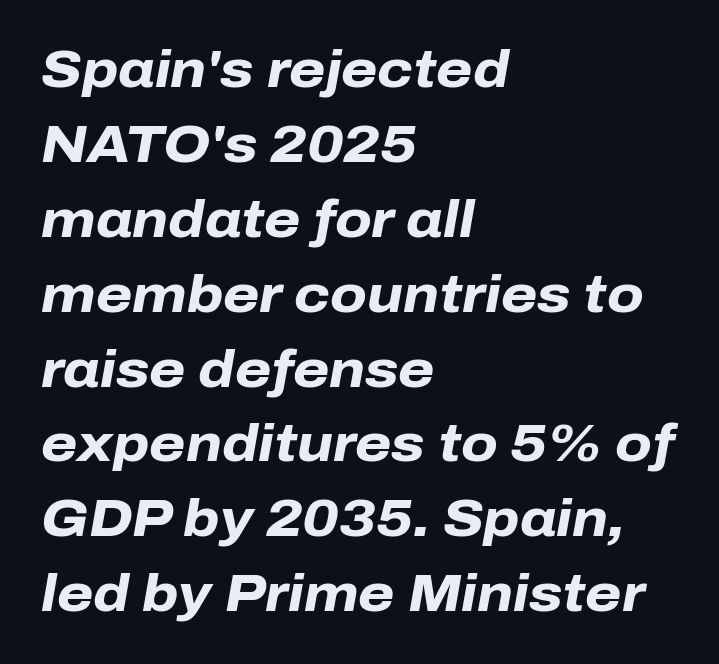
Q: Is the text bold? A: Yes.
Q: Is the text italic (slanted)? A: Yes, it leans right by about 10 degrees.
Q: Is the text underlined? A: No.
Q: How is the paragraph aligned? A: Left-aligned.
Q: Is the spacing between letters normal or unusually wide? A: Normal.
Q: Is the spacing between lines tight, normal or loose? A: Normal.
Q: Width (condensed, normal, or wide)? A: Normal.
Q: Stroke contrast? A: Low.
Q: x-height? A: Medium.
Q: Monospaced? A: No.
